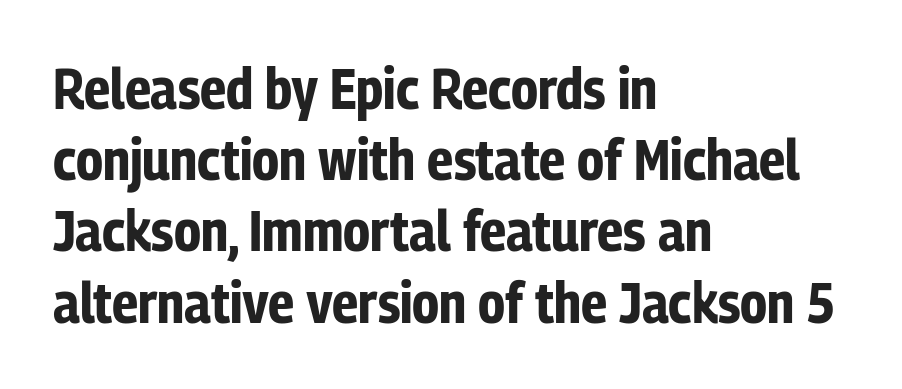
The image shows 57 px bold, condensed sans-serif type, upright; set left-aligned, normal line spacing (1.25x), normal letter spacing, not underlined; low stroke contrast and a medium x-height.
